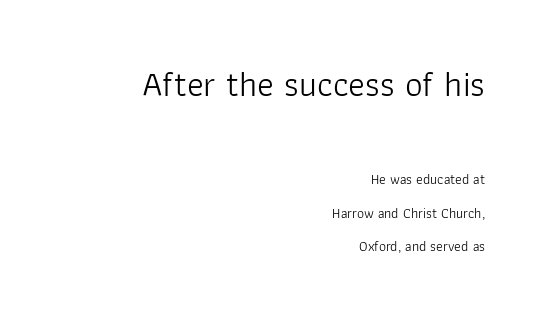
A flush-right, rag-left setting is used for this passage. The letters advance in unequal steps, a hallmark of proportional type. Do the letters lean? They stand straight. Character size in the leading block exceeds that of the trailing block.
